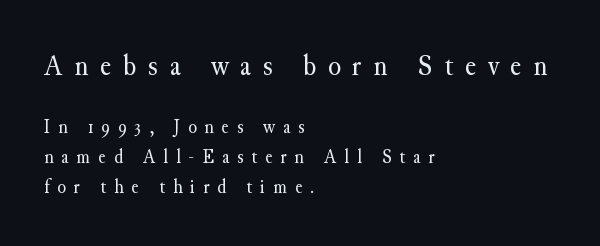
The image shows 30 px regular-weight serif type, upright; set left-aligned, normal line spacing (1.48x), unusually wide letter spacing (+0.39 em), not underlined; the first (top) block is 1.5x larger; medium stroke contrast and a small x-height.
